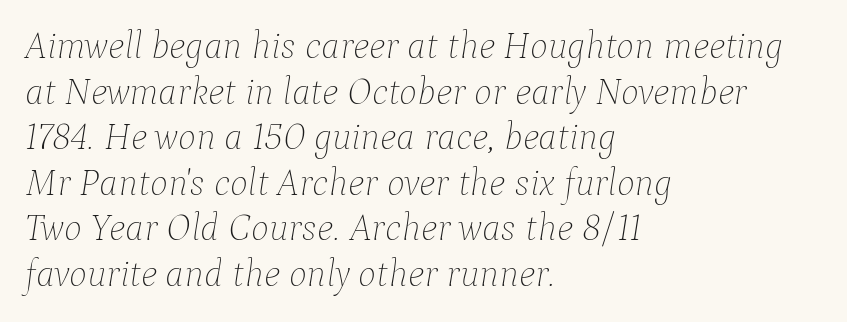
Q: Is the text bold? A: No.
Q: Is the text italic (slanted)? A: Yes, it leans right by about 9 degrees.
Q: Is the text underlined? A: No.
Q: How is the paragraph aligned? A: Left-aligned.
Q: Is the spacing between letters normal or unusually wide? A: Normal.
Q: Width (condensed, normal, or wide)? A: Normal.
Q: Stroke contrast? A: Low.
Q: x-height? A: Medium.
Q: Monospaced? A: No.
